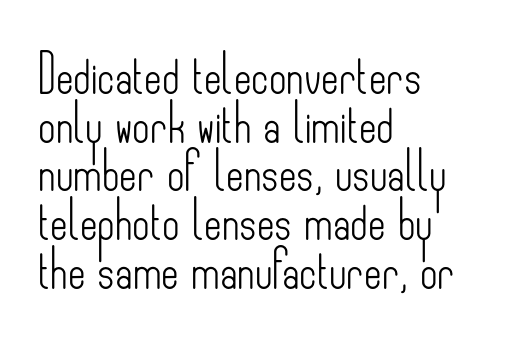
The face used here is a sans, in the tradition of grotesques and geometrics. Character widths vary here, with narrow letters taking less room than wide ones. Lines of text with bare space underneath. The leading is moderate, giving the passage an even texture.
